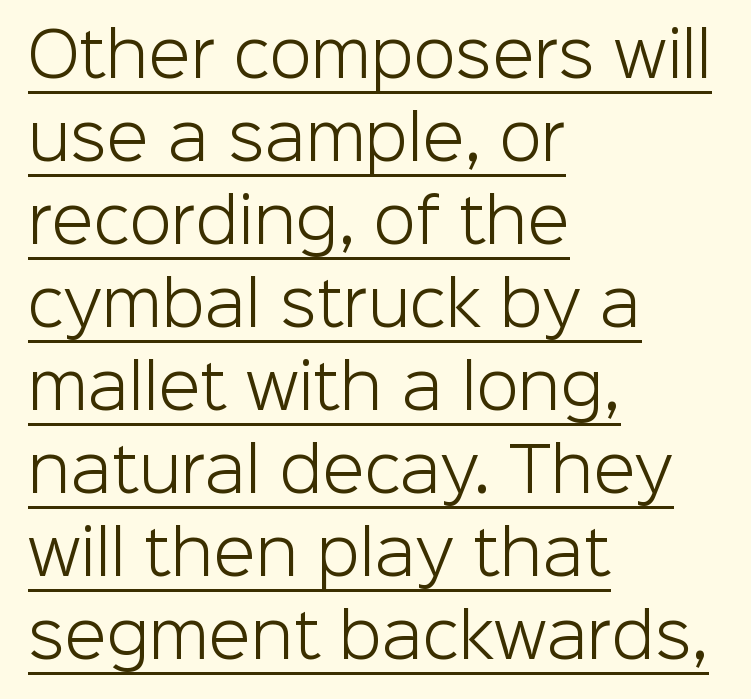
The rows are spaced the way most documents space them. A typographer would call this underscored text. The ragged edge is on the right, which tells us the setting is flush left. These glyphs show unthickened strokes, regular width or finer.
